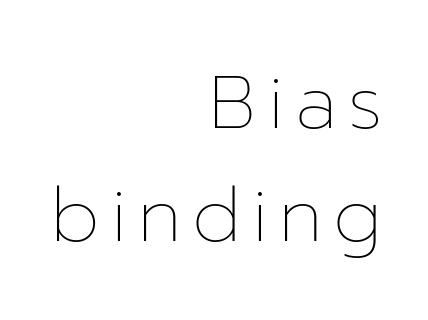
The image shows 75 px thin type, upright; set right-aligned, normal line spacing (1.51x), not underlined; low stroke contrast and a medium x-height.
